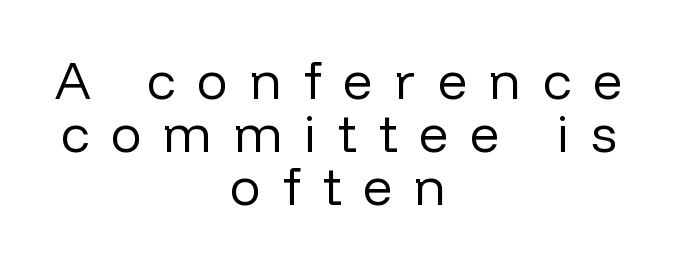
Character widths vary here, with narrow letters taking less room than wide ones. This is the regular roman posture of the typeface. A centered setting, common on invitations and titles, is used for this passage. The foot of each line stays bare and open. The passage shown stacks its lines with hardly any gap.
